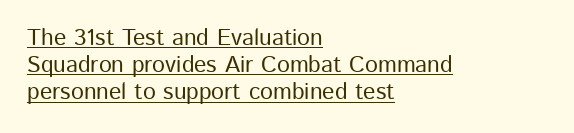
{"italic": "no", "underline": "yes", "align": "left", "line_spacing_ratio": 1.18, "letter_spacing": "normal", "letter_spacing_em": 0.0, "glyph_px": 23}
